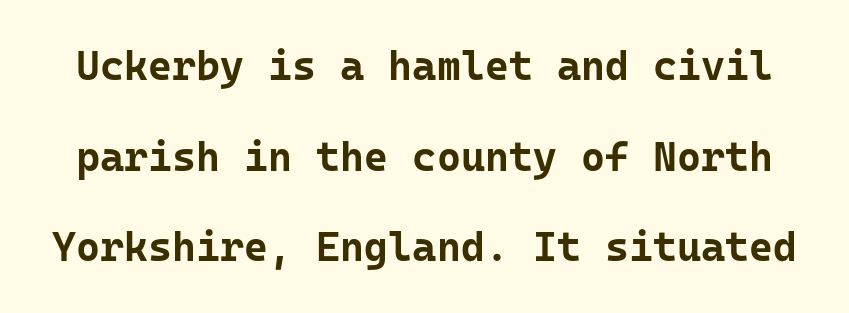
Q: Is the text bold? A: Yes.
Q: Is the text italic (slanted)? A: No, it is upright.
Q: Is the typeface a serif or a sans-serif typeface? A: Sans-serif.
Q: Is the text underlined? A: No.
Q: Is the spacing between letters normal or unusually wide? A: Normal.
Q: Is the spacing between lines tight, normal or loose? A: Loose.
Q: Width (condensed, normal, or wide)? A: Normal.
Q: Stroke contrast? A: Low.
Q: x-height? A: Medium.
